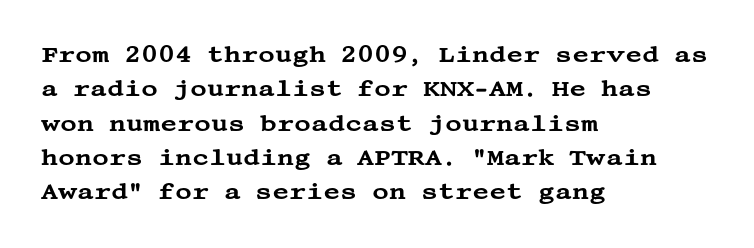
If you drew a ruler down the left edge, every line would touch it. Any mark beneath the type? The region is blank. Vertical spacing — default. It's the straight-up-and-down kind of type.
